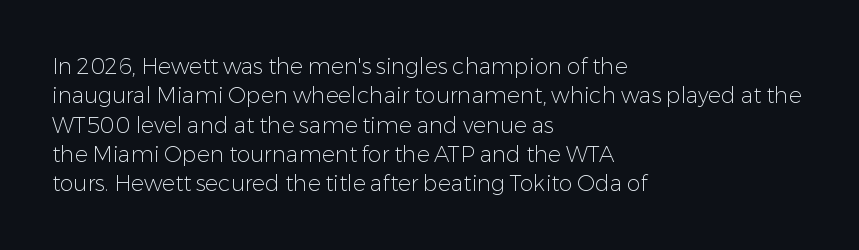
{"italic": "no", "bold": "no", "underline": "no", "align": "left", "line_spacing": "normal", "line_spacing_ratio": 1.33, "letter_spacing": "normal", "letter_spacing_em": 0.0, "glyph_px": 22}
